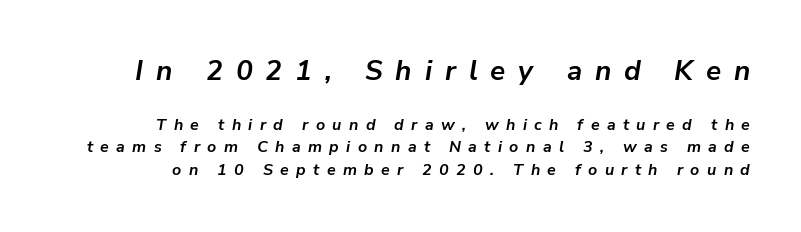
Emphasis by weight is at full strength: bold. A flush-right, rag-left setting is used for this passage. A clean baseline with only descenders dipping below it. Quick note: italic. Do the characters align in a grid? No, the font is proportional.
